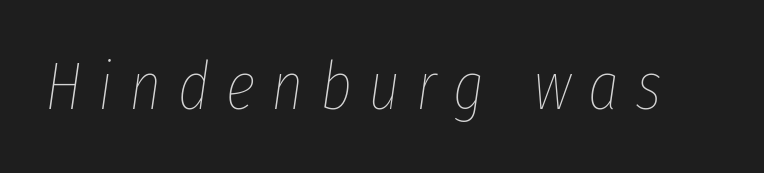
The image shows 68 px thin, condensed type, italic (leaning right); set unusually wide letter spacing (+0.24 em), not underlined; low stroke contrast and a medium x-height.
